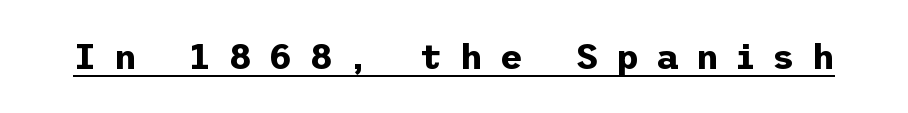
The face used here is rendered with a markedly widened letterfit. The letters carry no serifs — their stems end cleanly without finishing strokes. The face used here has the dense, thick strokes of a bold. Each line of the rendering has a horizontal stroke beneath the glyphs. This is the regular roman posture of the typeface.
